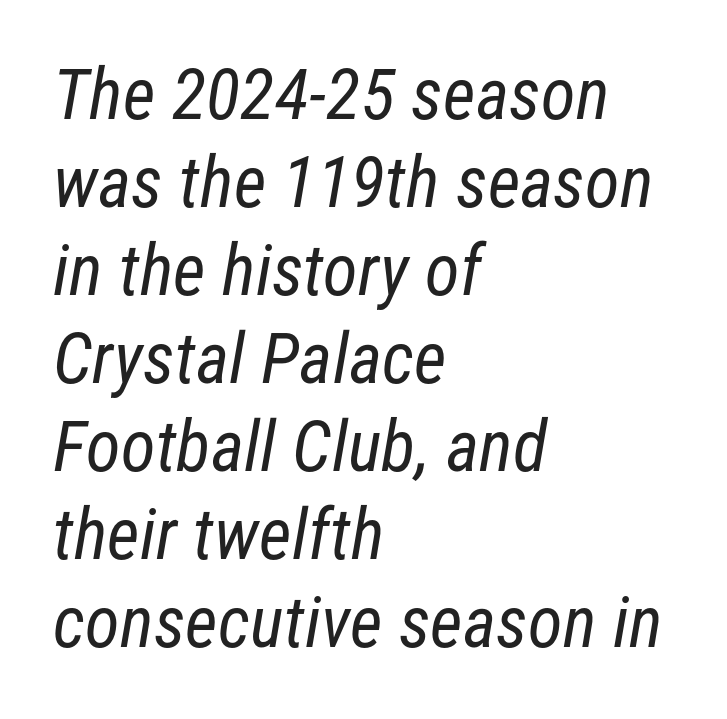
Here the designer chose a conventional face with non-uniform glyph widths. Leftover space on each line is placed entirely after the last word. Between one letter and the next there's only the usual sliver of space. Typographically, this falls in the sans-serif category.
